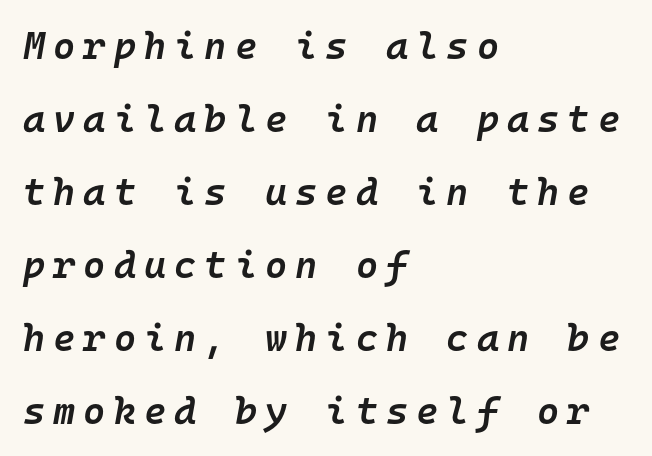
A semibold gives these letters moderate extra thickness, short of bold. Layout note: lines flush left. The words here are not underlined. Someone cranked the tracking dial way up on this one. Note the uniform advance width — an 'i' takes as much space as an 'm'. Rows of type keep a wide berth in the vertical direction.
